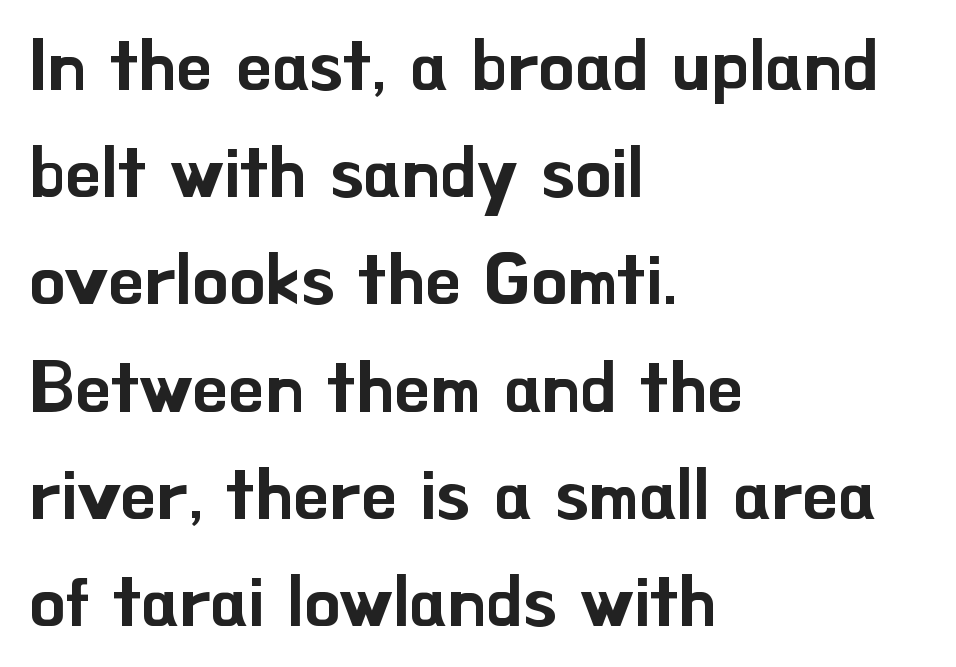
There is no visible air inserted between adjacent glyphs. Does the leading feel generous? No, just average. If you drew a line through each stem, it would be perfectly vertical. Does the copy run flush right? No — it runs flush left.
